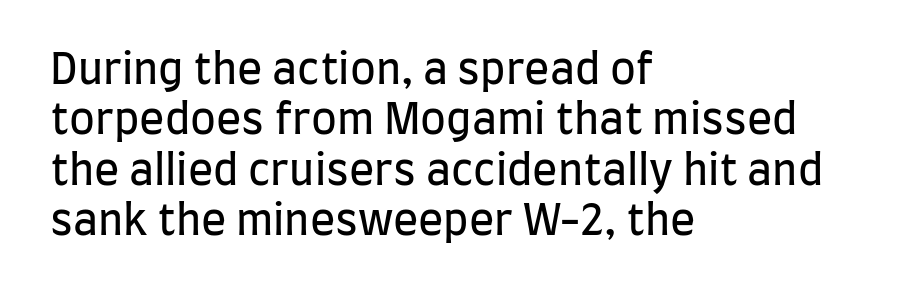
The image shows 42 px regular-weight, condensed sans-serif type, upright; set left-aligned, line spacing 1.2x, normal letter spacing, not underlined; low stroke contrast and a large x-height.
